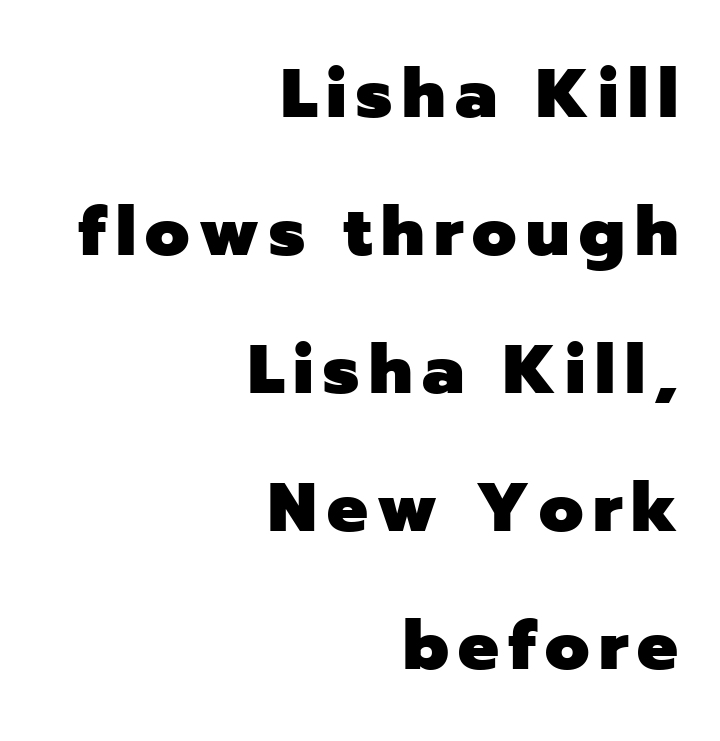
Q: Is the text bold? A: Yes.
Q: Is the text italic (slanted)? A: No, it is upright.
Q: Is the typeface a serif or a sans-serif typeface? A: Sans-serif.
Q: Is the text underlined? A: No.
Q: How is the paragraph aligned? A: Right-aligned.
Q: Is the spacing between lines tight, normal or loose? A: Loose.
Q: Width (condensed, normal, or wide)? A: Normal.
Q: Stroke contrast? A: Low.
Q: x-height? A: Medium.
Q: Monospaced? A: No.
